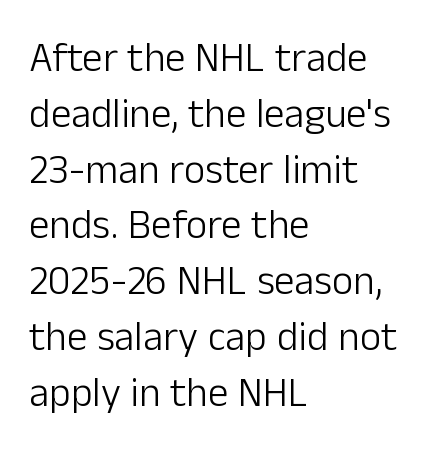
The image shows 41 px light sans-serif type, upright; set left-aligned, normal line spacing (1.36x), normal letter spacing, not underlined; low stroke contrast and a medium x-height.
